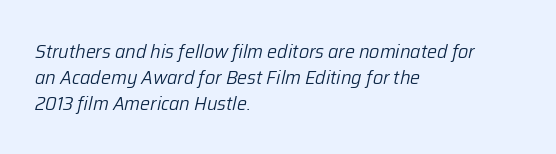
{"italic": "yes", "lean": "right", "slant_degrees": 12, "bold": "no", "underline": "no", "align": "left", "line_spacing": "normal", "line_spacing_ratio": 1.29, "letter_spacing": "normal", "letter_spacing_em": 0.0, "glyph_px": 20}
